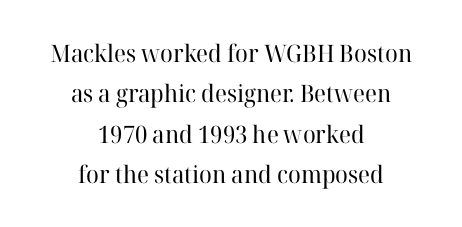
Horizontal bands of white between lines are of average thickness. Rendered with straight, roman letterforms. No letter is thick-stroked: the sample isn't bold. Is the block centered? Yes — each line is placed symmetrically about the middle. Clear beneath every line of the passage. The letterforms sit shoulder to shoulder at normal distance.
